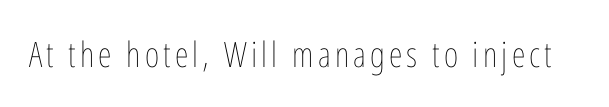
{"italic": "no", "bold": "no", "weight": "thin", "width": "condensed", "stroke_contrast": "low", "x_height": "medium", "monospaced": "no", "underline": "no", "glyph_px": 35}
